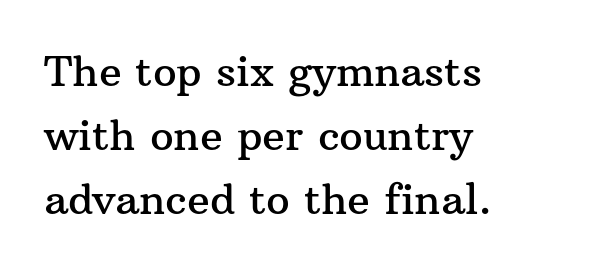
{"serif": "yes", "italic": "no", "width": "normal", "stroke_contrast": "medium", "x_height": "medium", "monospaced": "no", "underline": "no", "align": "left", "line_spacing": "normal", "line_spacing_ratio": 1.52, "letter_spacing": "normal", "letter_spacing_em": 0.0, "glyph_px": 42}
